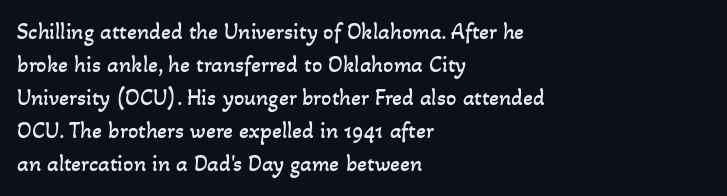
The image shows 23 px text type; set left-aligned, normal line spacing (1.44x), normal letter spacing, not underlined.
